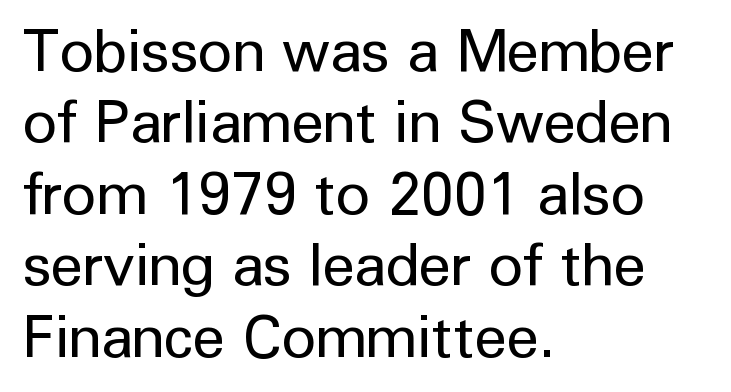
Line starts are locked; line ends wander. Note: no serifs on the glyphs. This sample has the flowing, uneven cadence of proportional lettering. The cut favours lightness, reaching ordinary text weight at its darkest. The font's upright variant was chosen for this text.
